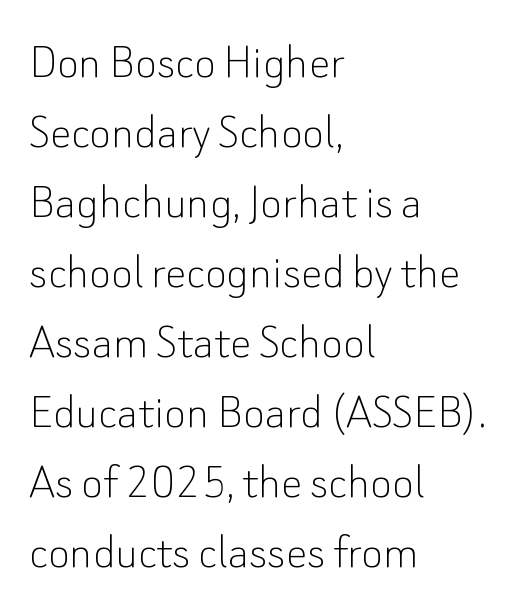
Stem width sits at or under what a default text font uses. Visually the block forms a straight wall on the left and a jagged coastline on the right. Check where the strokes stop: nothing finishes them off — pure sans. Leading matches the norm, producing a regular column.
